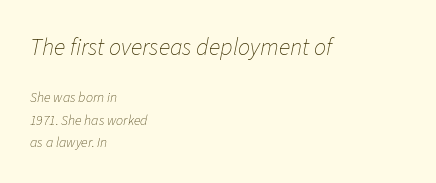
{"italic": "yes", "lean": "right", "slant_degrees": 11, "bold": "no", "underline": "no", "align": "left", "line_spacing": "normal", "line_spacing_ratio": 1.59, "letter_spacing": "normal", "letter_spacing_em": 0.0, "larger_block": "first", "size_ratio": 1.71, "glyph_px": 24}
